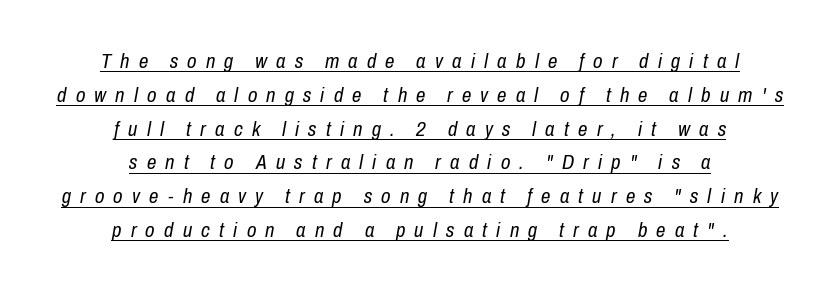
Q: Is the text bold? A: No.
Q: Is the text italic (slanted)? A: Yes, it leans right by about 10 degrees.
Q: Is the text underlined? A: Yes.
Q: How is the paragraph aligned? A: Centered.
Q: Is the spacing between letters normal or unusually wide? A: Unusually wide.
Q: Is the spacing between lines tight, normal or loose? A: Normal.
